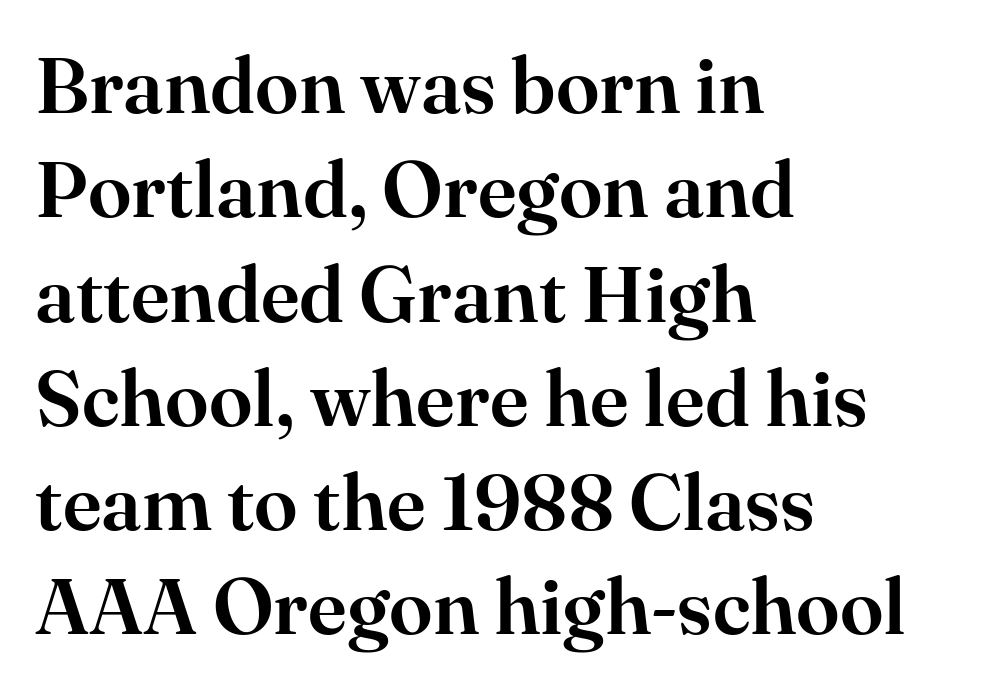
The image shows 79 px serif type, upright; set left-aligned, normal line spacing (1.32x), normal letter spacing, not underlined; high stroke contrast and a small x-height.
